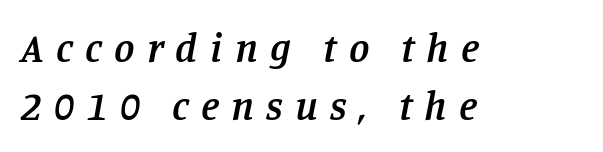
Q: Is the text bold? A: Semi-bold.
Q: Is the text italic (slanted)? A: Yes, it leans right by about 11 degrees.
Q: Is the typeface a serif or a sans-serif typeface? A: Serif.
Q: Is the text underlined? A: No.
Q: How is the paragraph aligned? A: Left-aligned.
Q: Is the spacing between letters normal or unusually wide? A: Unusually wide.
Q: Is the spacing between lines tight, normal or loose? A: Normal.
Q: Width (condensed, normal, or wide)? A: Normal.
Q: Stroke contrast? A: Low.
Q: x-height? A: Large.
Q: Monospaced? A: No.
